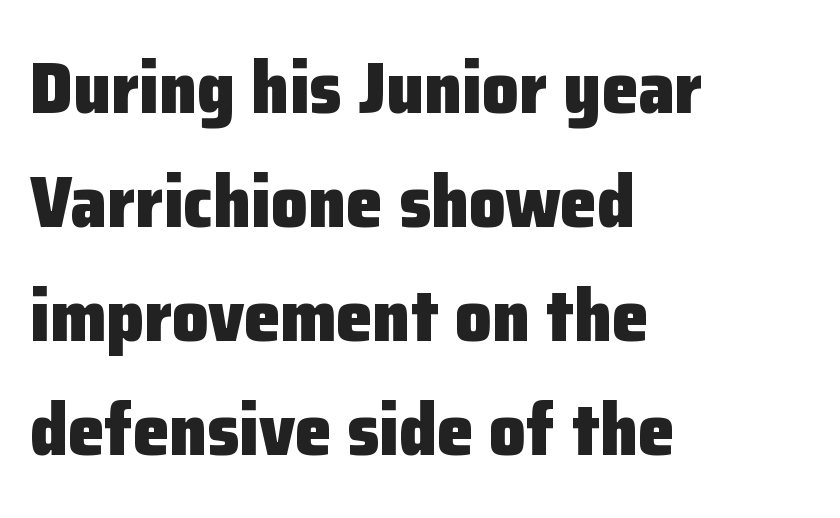
Q: Is the text bold? A: Yes.
Q: Is the text italic (slanted)? A: No, it is upright.
Q: Is the typeface a serif or a sans-serif typeface? A: Sans-serif.
Q: Is the text underlined? A: No.
Q: How is the paragraph aligned? A: Left-aligned.
Q: Is the spacing between letters normal or unusually wide? A: Normal.
Q: Is the spacing between lines tight, normal or loose? A: Normal.
Q: Width (condensed, normal, or wide)? A: Normal.
Q: Stroke contrast? A: Low.
Q: x-height? A: Medium.
Q: Monospaced? A: No.
